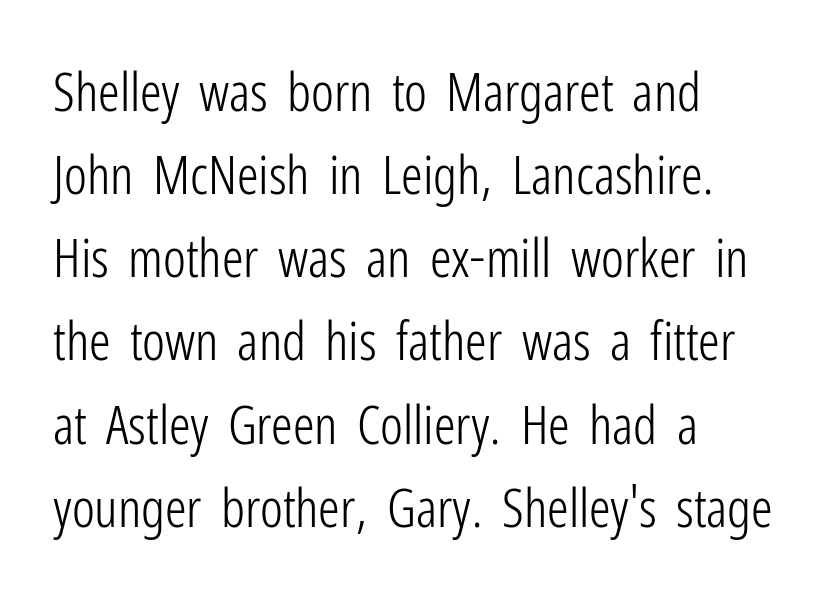
Q: Is the text bold? A: No.
Q: Is the text italic (slanted)? A: No, it is upright.
Q: Is the typeface a serif or a sans-serif typeface? A: Sans-serif.
Q: Is the text underlined? A: No.
Q: How is the paragraph aligned? A: Left-aligned.
Q: Is the spacing between letters normal or unusually wide? A: Normal.
Q: Is the spacing between lines tight, normal or loose? A: Normal.
Q: Width (condensed, normal, or wide)? A: Condensed.
Q: Stroke contrast? A: Low.
Q: x-height? A: Medium.
Q: Monospaced? A: No.
